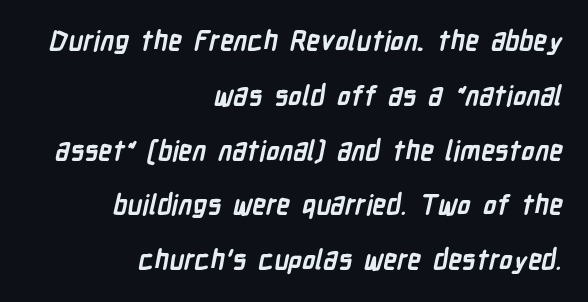
Line spacing here is loose. Where is the straight margin? On the right. Does extra space separate the letters? No, they use regular spacing. Descender tails drop into unmarked territory. Notice how thick the strokes are: this is what a full bold looks like.
